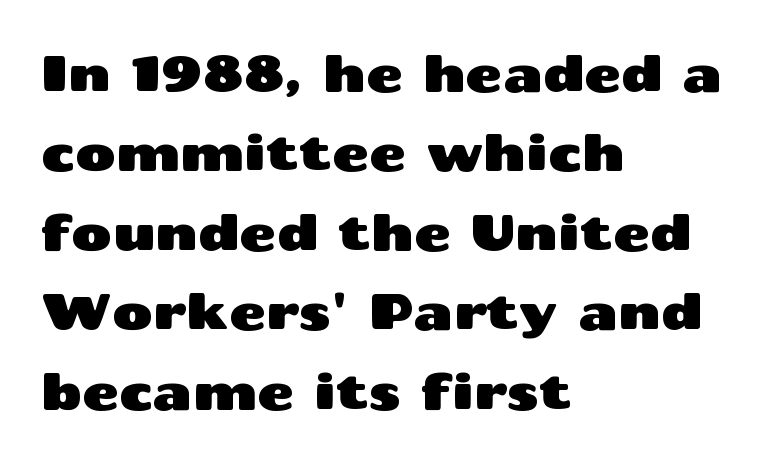
Every stem runs plumb, perpendicular to the baseline. The horizontal fit of the characters is conventional and even. Check under the words: just untouched page. Caption: multi-line text, flush left, ragged right. Varying glyph widths throughout — classic text-font behaviour.
